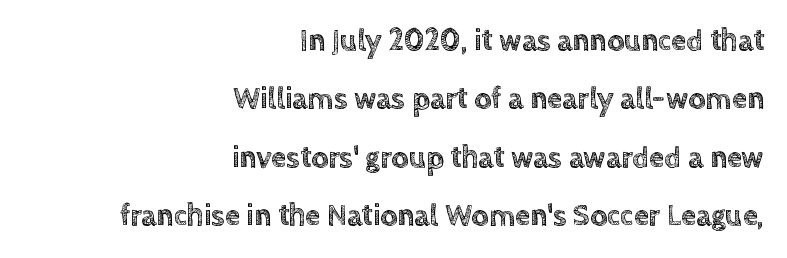
The image shows 30 px text type, upright; set right-aligned, loose line spacing (1.95x), normal letter spacing, not underlined; a large x-height.
